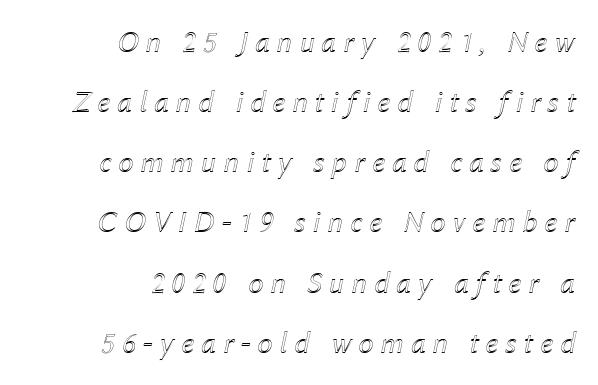
{"italic": "yes", "lean": "right", "slant_degrees": 12, "width": "normal", "x_height": "medium", "monospaced": "no", "underline": "no", "align": "right", "line_spacing": "loose", "line_spacing_ratio": 1.94, "letter_spacing": "wide", "letter_spacing_em": 0.22, "glyph_px": 31}
